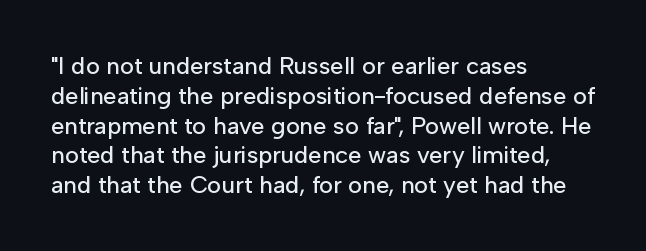
Q: Is the text italic (slanted)? A: No, it is upright.
Q: Is the text underlined? A: No.
Q: How is the paragraph aligned? A: Left-aligned.
Q: Is the spacing between letters normal or unusually wide? A: Normal.
